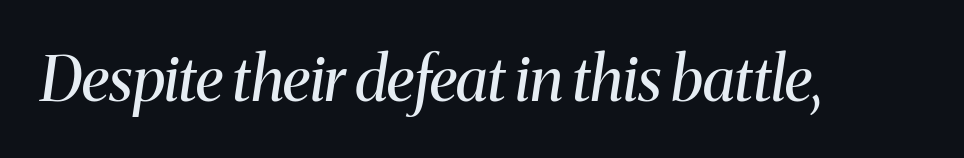
{"serif": "yes", "italic": "yes", "lean": "right", "slant_degrees": 8, "bold": "no", "weight": "regular", "width": "normal", "stroke_contrast": "medium", "x_height": "medium", "monospaced": "no", "underline": "no", "letter_spacing": "normal", "letter_spacing_em": 0.0, "glyph_px": 62}
